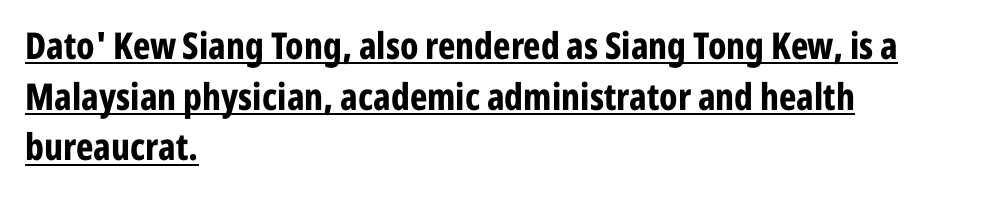
{"serif": "no", "italic": "no", "bold": "yes", "weight": "bold", "width": "condensed", "stroke_contrast": "low", "x_height": "medium", "monospaced": "no", "underline": "yes", "align": "left", "line_spacing": "normal", "line_spacing_ratio": 1.37, "letter_spacing": "normal", "letter_spacing_em": 0.0, "glyph_px": 37}
